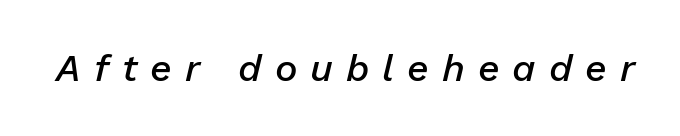
{"italic": "yes", "lean": "right", "slant_degrees": 13, "bold": "semi", "weight": "semibold", "width": "normal", "stroke_contrast": "low", "x_height": "medium", "monospaced": "no", "underline": "no", "letter_spacing": "wide", "letter_spacing_em": 0.34, "glyph_px": 38}
